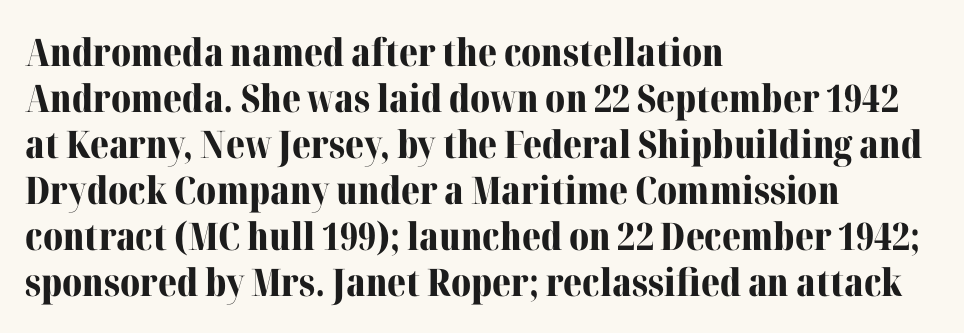
Q: Is the text bold? A: Yes.
Q: Is the text italic (slanted)? A: No, it is upright.
Q: Is the typeface a serif or a sans-serif typeface? A: Serif.
Q: Is the text underlined? A: No.
Q: How is the paragraph aligned? A: Left-aligned.
Q: Is the spacing between letters normal or unusually wide? A: Normal.
Q: Width (condensed, normal, or wide)? A: Normal.
Q: Stroke contrast? A: Medium.
Q: x-height? A: Medium.
Q: Monospaced? A: No.
